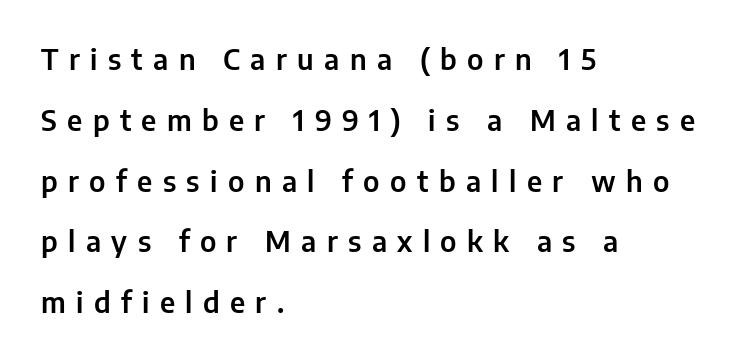
{"serif": "no", "italic": "no", "width": "normal", "stroke_contrast": "low", "x_height": "medium", "monospaced": "no", "underline": "no", "align": "left", "line_spacing": "loose", "line_spacing_ratio": 2.17, "letter_spacing": "wide", "letter_spacing_em": 0.37, "glyph_px": 28}
